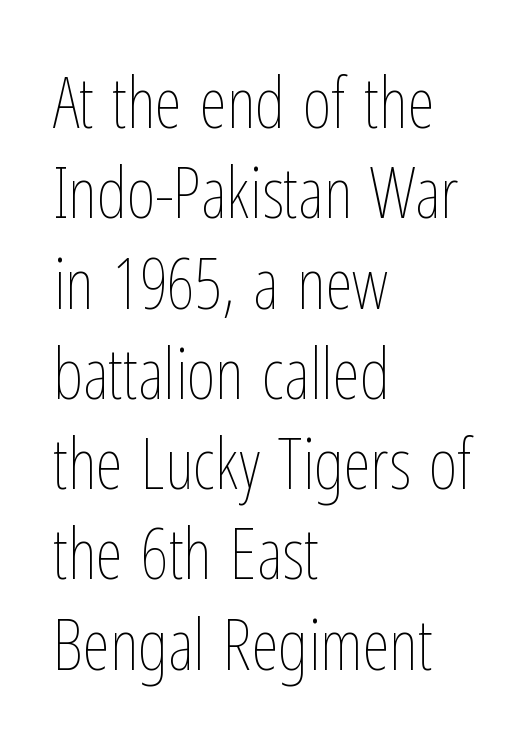
Q: Is the text bold? A: No.
Q: Is the text italic (slanted)? A: No, it is upright.
Q: Is the text underlined? A: No.
Q: How is the paragraph aligned? A: Left-aligned.
Q: Is the spacing between letters normal or unusually wide? A: Normal.
Q: Is the spacing between lines tight, normal or loose? A: Normal.
Q: Width (condensed, normal, or wide)? A: Condensed.
Q: Stroke contrast? A: Low.
Q: x-height? A: Medium.
Q: Monospaced? A: No.
